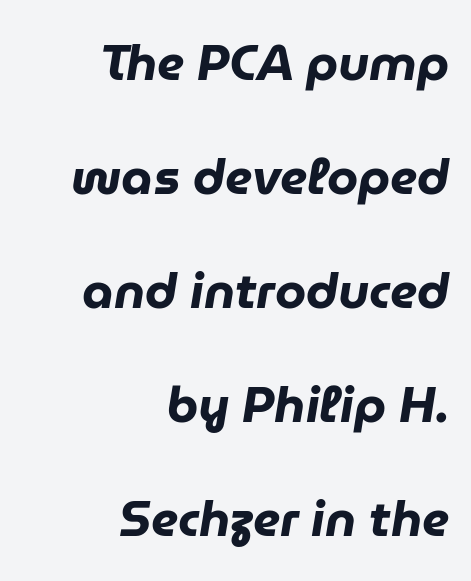
The letterforms sit shoulder to shoulder at normal distance. It's the slanting kind of type. Line spacing here is loose. Any mark beneath the type? The region is blank. These words are printed bold, with thick strokes throughout. Character widths vary here, with narrow letters taking less room than wide ones.
